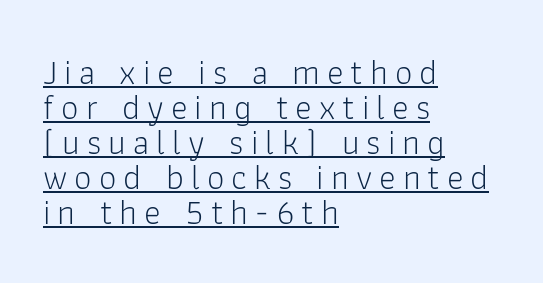
The image shows 35 px light sans-serif type, upright; set left-aligned, tight line spacing (1.0x), unusually wide letter spacing (+0.2 em), underlined; low stroke contrast and a medium x-height.
